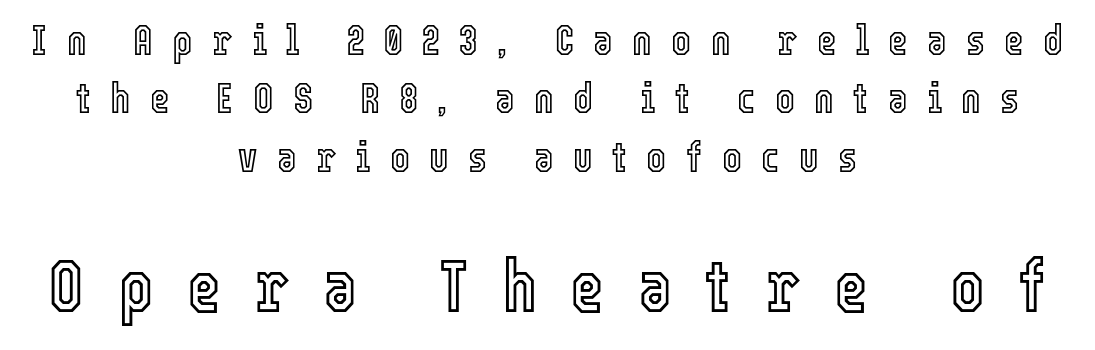
{"italic": "no", "width": "condensed", "x_height": "medium", "monospaced": "no", "underline": "no", "align": "center", "line_spacing": "normal", "line_spacing_ratio": 1.39, "letter_spacing": "wide", "letter_spacing_em": 0.46, "larger_block": "second", "size_ratio": 1.74, "glyph_px": 73}
